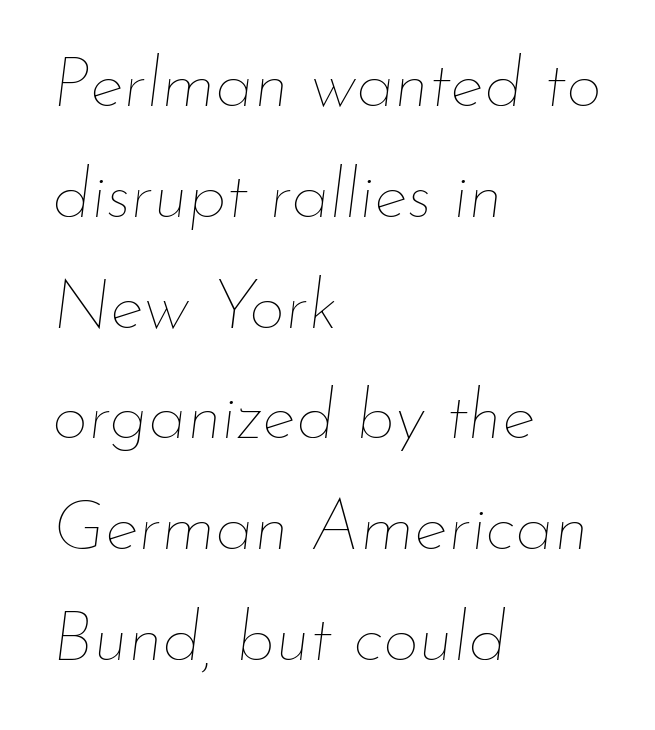
The image shows 71 px thin type, italic (leaning right); set left-aligned, normal line spacing (1.56x), normal letter spacing, not underlined; low stroke contrast and a small x-height.
